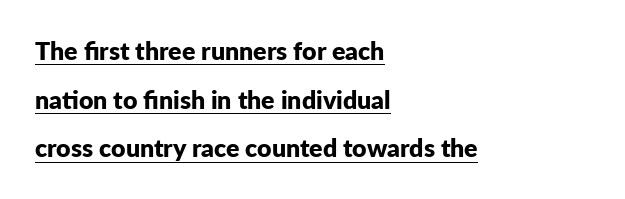
The image shows 25 px bold type, upright; set left-aligned, loose line spacing (1.95x), normal letter spacing, underlined.
